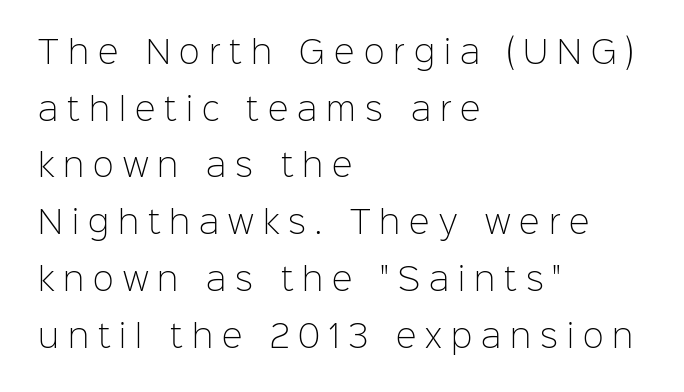
Left-aligned paragraph, ragged on the right. The baseline area is clear. Italic: no, the glyphs are upright roman. This is sans-serif lettering, the kind often seen on screens and signage.
